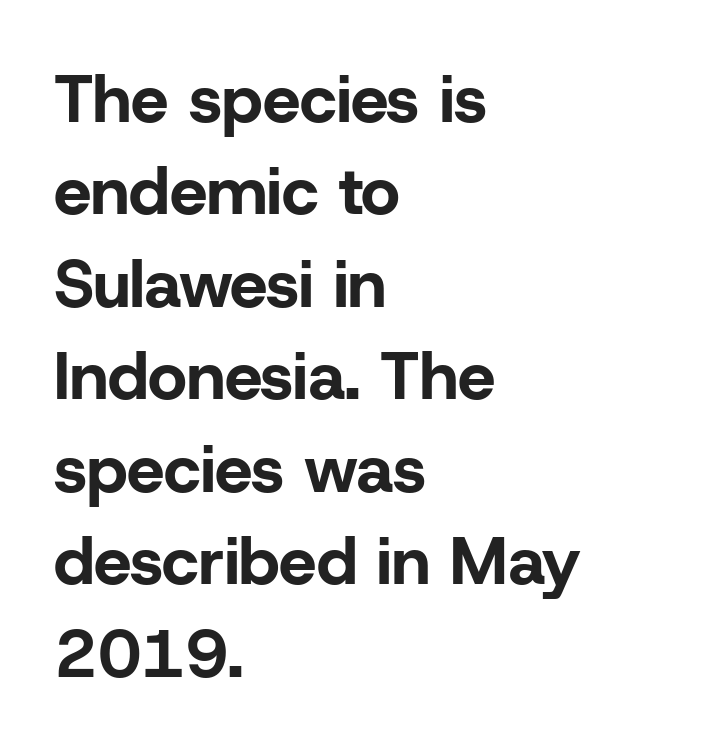
{"serif": "no", "italic": "no", "bold": "yes", "weight": "bold", "width": "normal", "stroke_contrast": "low", "x_height": "medium", "monospaced": "no", "underline": "no", "align": "left", "line_spacing": "normal", "line_spacing_ratio": 1.38, "letter_spacing": "normal", "letter_spacing_em": 0.0, "glyph_px": 67}
